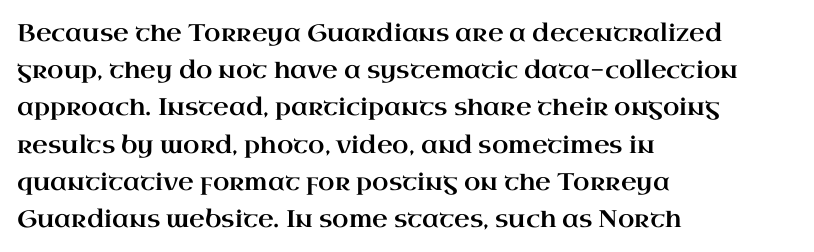
Q: Is the text italic (slanted)? A: No, it is upright.
Q: Is the text underlined? A: No.
Q: How is the paragraph aligned? A: Left-aligned.
Q: Is the spacing between letters normal or unusually wide? A: Normal.
Q: Is the spacing between lines tight, normal or loose? A: Normal.
